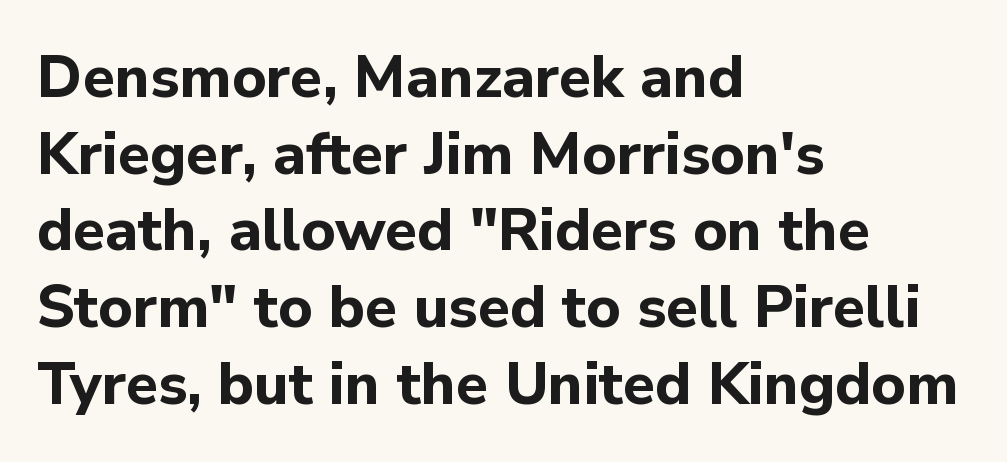
No italicization has been applied; the sample stays upright. Students, observe: this is what conventionally led text looks like. Horizontally, the lines are justified to the leading edge only. You can tell from the bare stems that sans-serif type was used. Think of a printed novel: that variable character pitch is what you see here. The zone under the glyphs is completely vacant.
